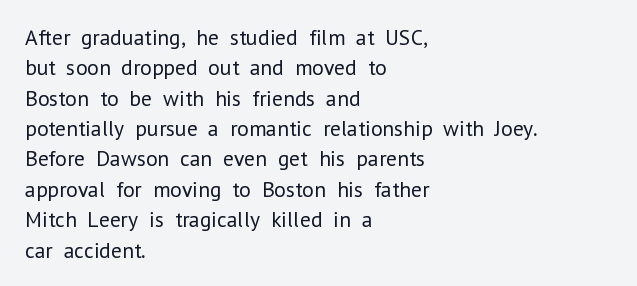
{"italic": "no", "bold": "no", "underline": "no", "align": "left", "line_spacing": "normal", "line_spacing_ratio": 1.38, "letter_spacing": "normal", "letter_spacing_em": 0.0, "glyph_px": 22}
